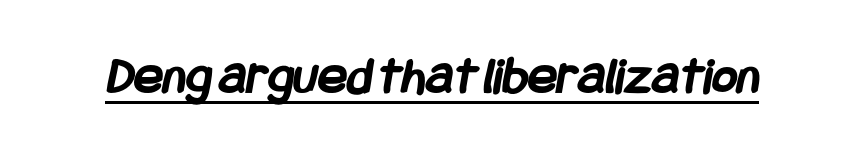
Words appear dense and cohesive because spacing is normal. The sample has been set heavy, in full bold. Nope, no serifs anywhere on these letters. Somebody hit Ctrl+U on this one — the words are underlined.
